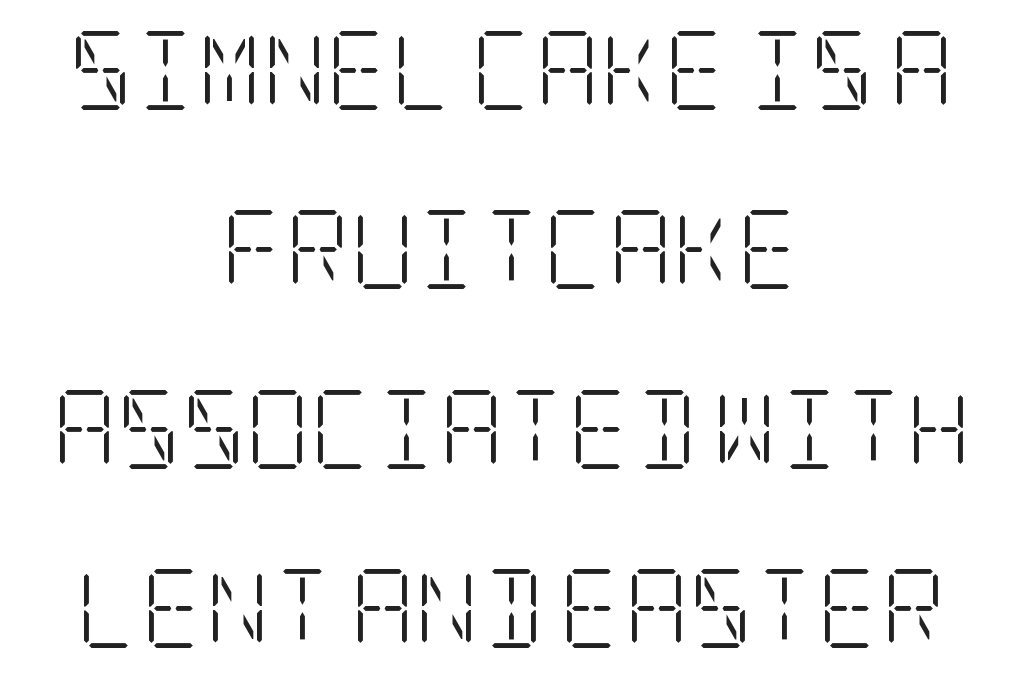
Notice how the stems are strictly vertical — no italics here. Words float on clear page, feet unadorned. Inter-character spacing is left at the font's built-in metrics. Successive baselines arrive slowly, with a big drop between each. Weight class: somewhere from thin through regular. Serif or sans? Serif — the stroke terminals have little feet.
